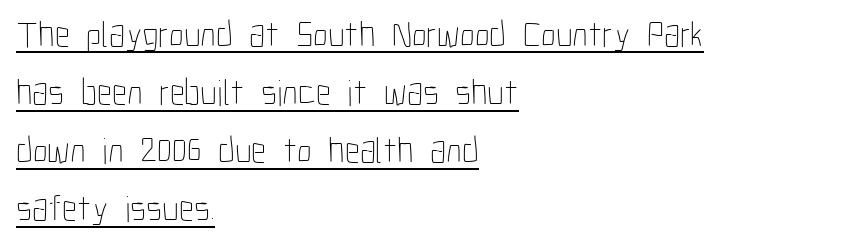
{"italic": "no", "bold": "no", "weight": "thin", "width": "condensed", "stroke_contrast": "low", "x_height": "medium", "monospaced": "no", "underline": "yes", "align": "left", "line_spacing": "normal", "line_spacing_ratio": 1.57, "letter_spacing": "normal", "letter_spacing_em": 0.0, "glyph_px": 37}
